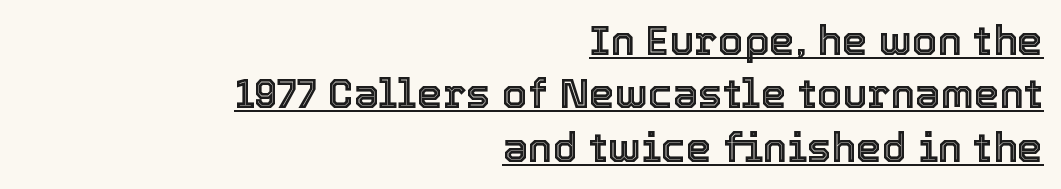
{"italic": "no", "width": "normal", "x_height": "medium", "monospaced": "no", "underline": "yes", "align": "right", "line_spacing": "normal", "line_spacing_ratio": 1.3, "letter_spacing": "normal", "letter_spacing_em": 0.0, "glyph_px": 41}
